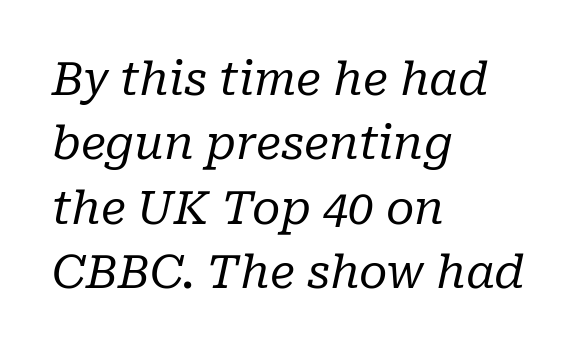
Q: Is the text bold? A: No.
Q: Is the text italic (slanted)? A: Yes, it leans right by about 10 degrees.
Q: Is the typeface a serif or a sans-serif typeface? A: Serif.
Q: Is the text underlined? A: No.
Q: How is the paragraph aligned? A: Left-aligned.
Q: Is the spacing between letters normal or unusually wide? A: Normal.
Q: Is the spacing between lines tight, normal or loose? A: Normal.
Q: Width (condensed, normal, or wide)? A: Normal.
Q: Stroke contrast? A: Low.
Q: x-height? A: Medium.
Q: Monospaced? A: No.
